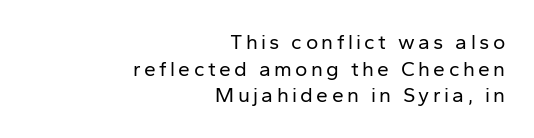
Q: Is the text bold? A: No.
Q: Is the text italic (slanted)? A: No, it is upright.
Q: Is the text underlined? A: No.
Q: How is the paragraph aligned? A: Right-aligned.
Q: Is the spacing between lines tight, normal or loose? A: Normal.
